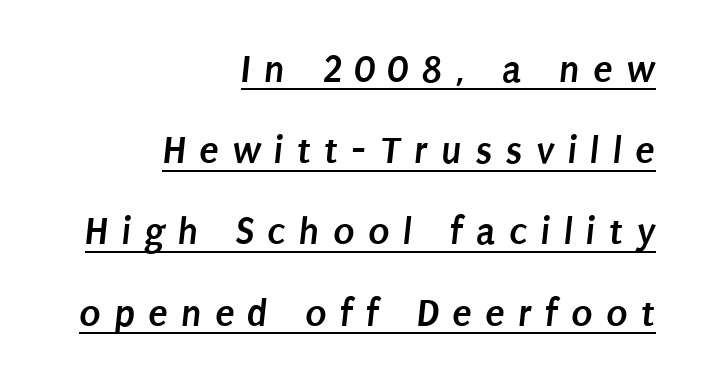
Q: Is the text bold? A: Yes.
Q: Is the typeface a serif or a sans-serif typeface? A: Sans-serif.
Q: Is the text underlined? A: Yes.
Q: How is the paragraph aligned? A: Right-aligned.
Q: Is the spacing between letters normal or unusually wide? A: Unusually wide.
Q: Is the spacing between lines tight, normal or loose? A: Loose.
Q: Width (condensed, normal, or wide)? A: Condensed.
Q: Stroke contrast? A: Low.
Q: x-height? A: Large.
Q: Monospaced? A: No.
